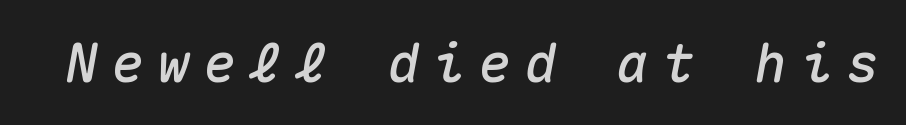
The image shows 54 px text type, italic (leaning right), monospaced; set unusually wide letter spacing (+0.25 em), not underlined; medium stroke contrast and a medium x-height.
